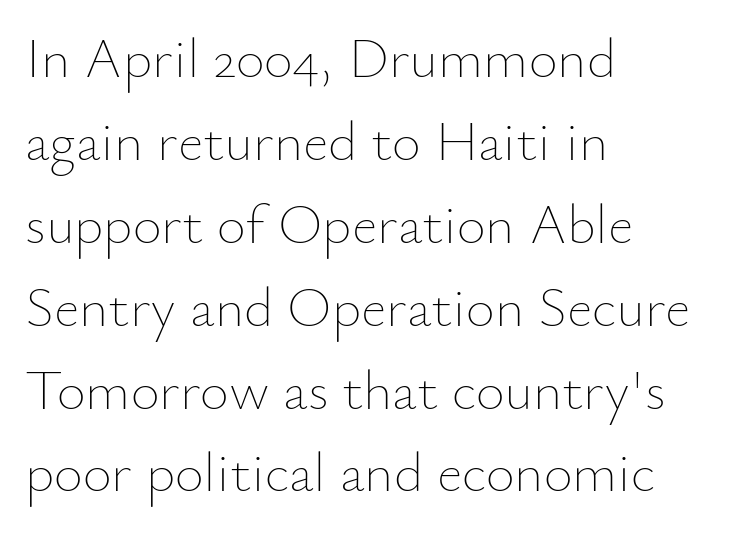
The tracking reads as untouched default to a designer's eye. The vertical gap from one line to the next is medium. Rendered with straight, roman letterforms. No word sits above an underline. Note the varied advance widths — an 'i' is clearly narrower than an 'm'. Every row of glyphs begins at an identical x-position on the left.
